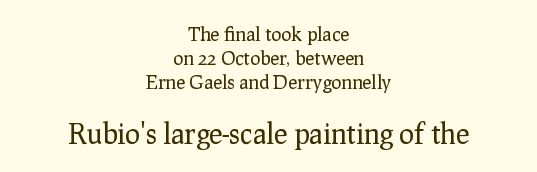
The image shows 28 px regular-weight serif type, upright; set centered, normal line spacing (1.26x), normal letter spacing, not underlined; the second (bottom) block is 1.47x larger; low stroke contrast and a medium x-height.
